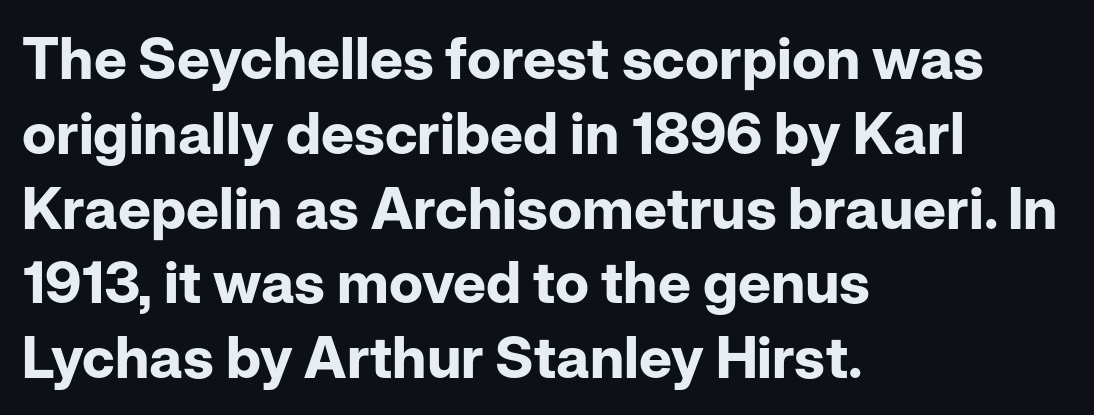
Q: Is the text bold? A: Yes.
Q: Is the text italic (slanted)? A: No, it is upright.
Q: Is the typeface a serif or a sans-serif typeface? A: Sans-serif.
Q: Is the text underlined? A: No.
Q: How is the paragraph aligned? A: Left-aligned.
Q: Is the spacing between letters normal or unusually wide? A: Normal.
Q: Is the spacing between lines tight, normal or loose? A: Normal.
Q: Width (condensed, normal, or wide)? A: Normal.
Q: Stroke contrast? A: Low.
Q: x-height? A: Medium.
Q: Monospaced? A: No.
